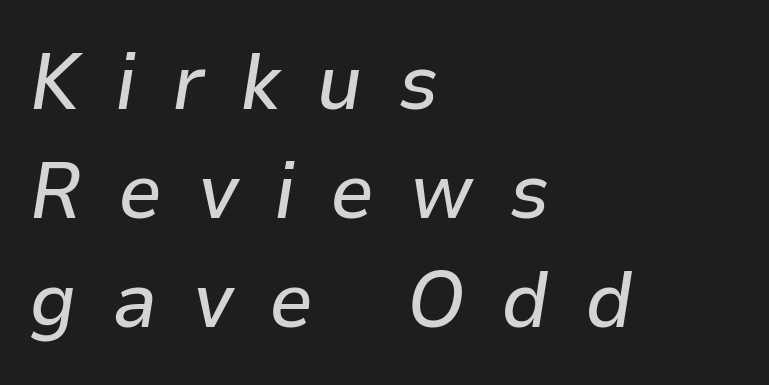
Q: Is the text italic (slanted)? A: Yes, it leans right by about 9 degrees.
Q: Is the text underlined? A: No.
Q: How is the paragraph aligned? A: Left-aligned.
Q: Is the spacing between letters normal or unusually wide? A: Unusually wide.
Q: Is the spacing between lines tight, normal or loose? A: Normal.
Q: Width (condensed, normal, or wide)? A: Normal.
Q: Stroke contrast? A: Low.
Q: x-height? A: Medium.
Q: Monospaced? A: No.
